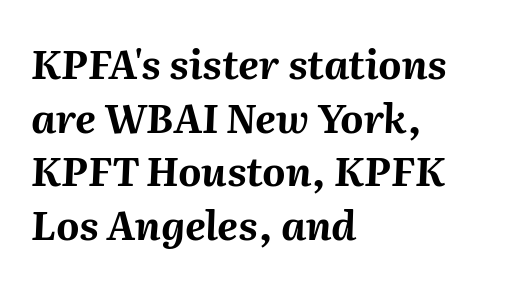
Style check: oblique. I'd describe the lettering as bold — thick and assertive. Underlining? Definitely not there. A typesetter would call this proportional, since set widths differ per character. One-word summary of the alignment: left.
